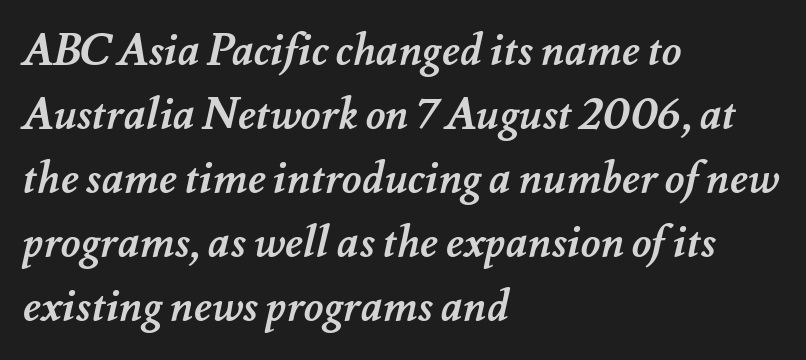
The image shows 43 px semibold type; set left-aligned, normal line spacing (1.49x), normal letter spacing, not underlined; medium stroke contrast and a small x-height.
